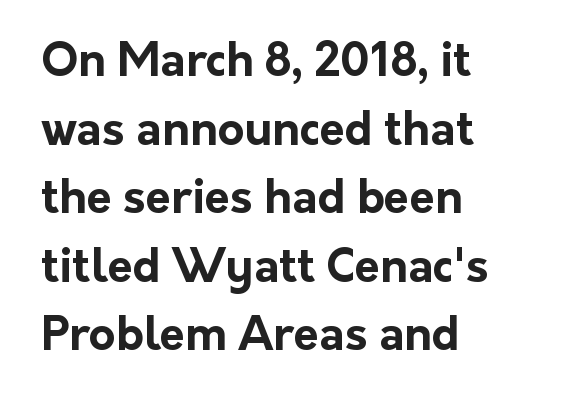
The image shows 46 px bold sans-serif type, upright; set left-aligned, normal line spacing (1.49x), normal letter spacing, not underlined; low stroke contrast and a medium x-height.
